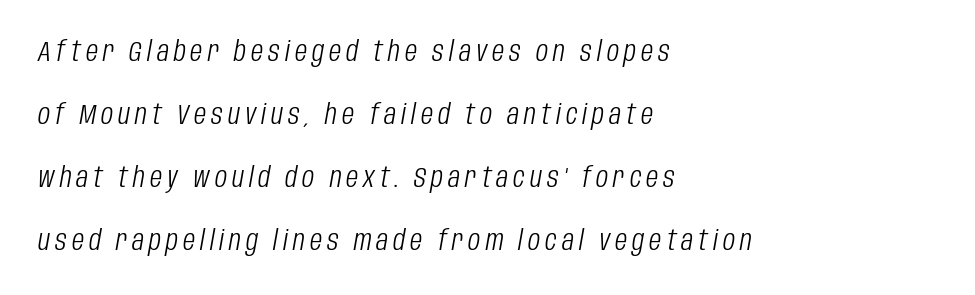
The image shows 28 px light, condensed type, italic (leaning right); set left-aligned, loose line spacing (2.25x), not underlined; low stroke contrast and a large x-height.
